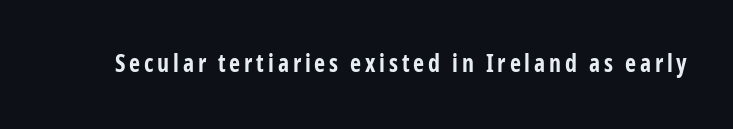
I'd describe the lettering as bold — thick and assertive. Quick note: underline off. It's the straight-up-and-down kind of type.
